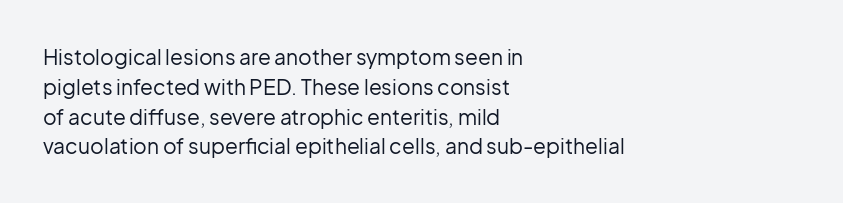
Quick note: interline space is typical. Nothing unusual about the tracking: characters are spaced as the font intends. Unmarked baselines from the first word to the last. No italicization has been applied; the sample stays upright.
